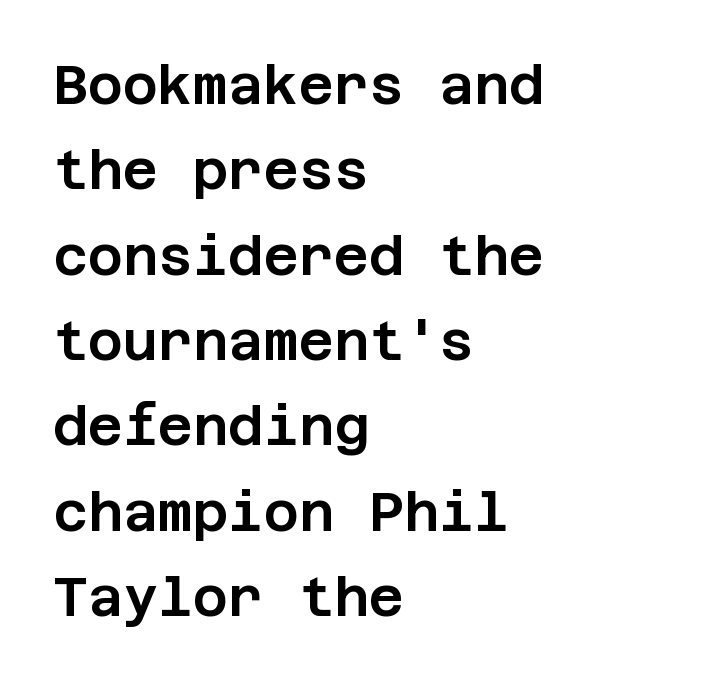
{"serif": "no", "italic": "no", "width": "normal", "stroke_contrast": "low", "x_height": "large", "underline": "no", "align": "left", "line_spacing": "normal", "line_spacing_ratio": 1.58, "letter_spacing": "normal", "letter_spacing_em": 0.0, "glyph_px": 54}
